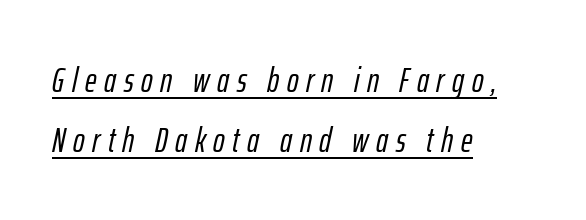
The image shows 35 px condensed type, italic (leaning right); set left-aligned, line spacing 1.71x, unusually wide letter spacing (+0.22 em), underlined; low stroke contrast and a medium x-height.
